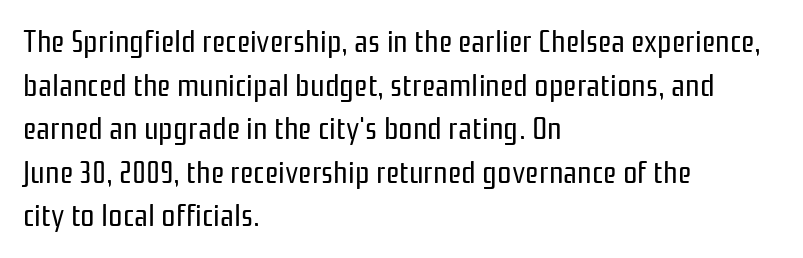
{"serif": "no", "italic": "no", "bold": "no", "weight": "regular", "width": "condensed", "stroke_contrast": "low", "x_height": "medium", "monospaced": "no", "underline": "no", "align": "left", "line_spacing": "normal", "line_spacing_ratio": 1.36, "letter_spacing": "normal", "letter_spacing_em": 0.0, "glyph_px": 32}
